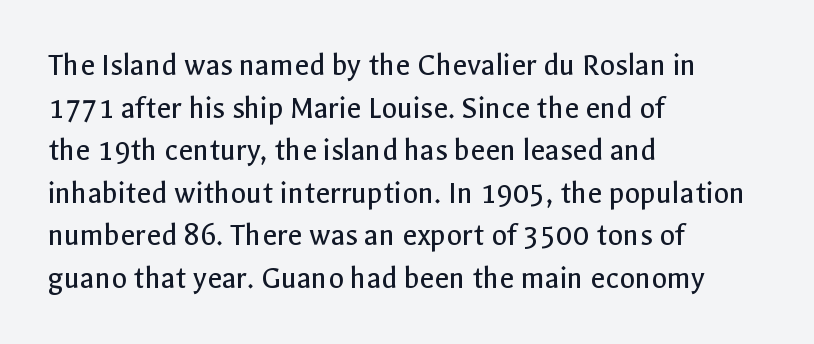
The image shows 32 px regular-weight sans-serif type, upright; set left-aligned, normal line spacing (1.33x), normal letter spacing, not underlined; a medium x-height.
